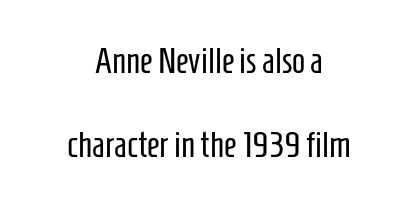
{"serif": "no", "italic": "no", "bold": "no", "weight": "regular", "width": "condensed", "stroke_contrast": "low", "x_height": "medium", "monospaced": "no", "underline": "no", "align": "center", "line_spacing": "loose", "line_spacing_ratio": 2.39, "letter_spacing": "normal", "letter_spacing_em": 0.0, "glyph_px": 35}
